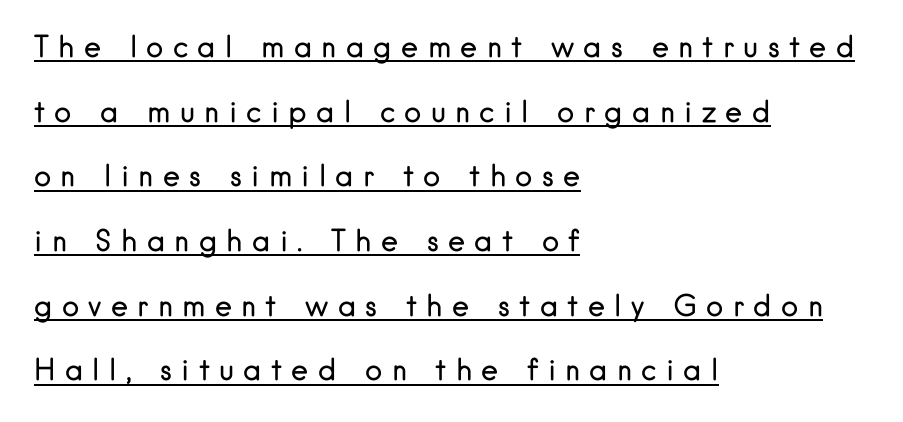
{"serif": "no", "italic": "no", "bold": "no", "weight": "regular", "width": "normal", "stroke_contrast": "low", "x_height": "small", "monospaced": "no", "underline": "yes", "align": "left", "line_spacing": "loose", "line_spacing_ratio": 2.23, "letter_spacing": "wide", "letter_spacing_em": 0.32, "glyph_px": 29}
